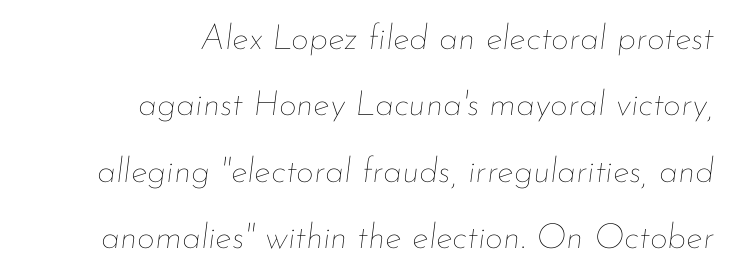
Q: Is the text bold? A: No.
Q: Is the text italic (slanted)? A: Yes, it leans right by about 7 degrees.
Q: Is the text underlined? A: No.
Q: How is the paragraph aligned? A: Right-aligned.
Q: Is the spacing between letters normal or unusually wide? A: Normal.
Q: Is the spacing between lines tight, normal or loose? A: Loose.
Q: Width (condensed, normal, or wide)? A: Normal.
Q: Stroke contrast? A: Low.
Q: x-height? A: Small.
Q: Monospaced? A: No.
